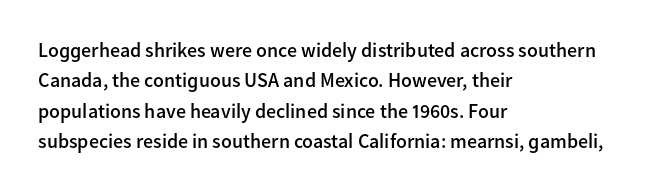
The image shows 20 px text type, upright; set left-aligned, normal line spacing (1.52x), normal letter spacing, not underlined.
